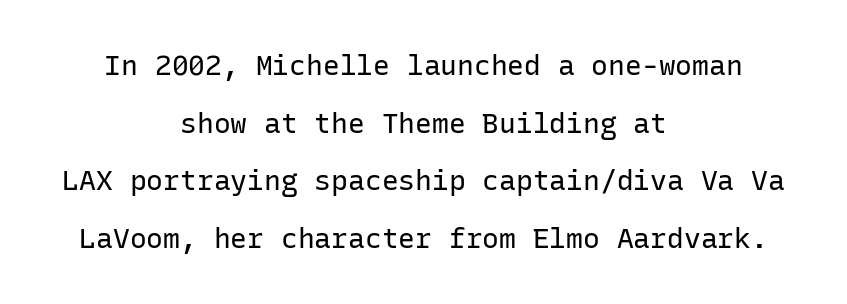
The image shows 28 px regular-weight sans-serif type, upright, monospaced; set centered, loose line spacing (2.06x), normal letter spacing, not underlined; low stroke contrast and a medium x-height.
